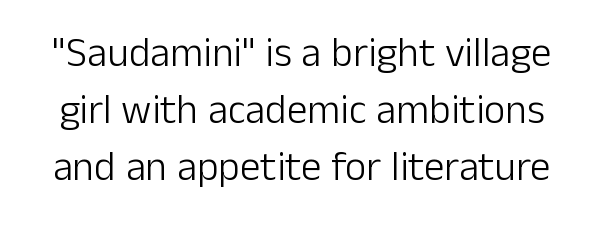
Q: Is the text bold? A: No.
Q: Is the text italic (slanted)? A: No, it is upright.
Q: Is the typeface a serif or a sans-serif typeface? A: Sans-serif.
Q: Is the text underlined? A: No.
Q: Is the spacing between letters normal or unusually wide? A: Normal.
Q: Is the spacing between lines tight, normal or loose? A: Normal.
Q: Width (condensed, normal, or wide)? A: Normal.
Q: Stroke contrast? A: Low.
Q: x-height? A: Medium.
Q: Monospaced? A: No.
